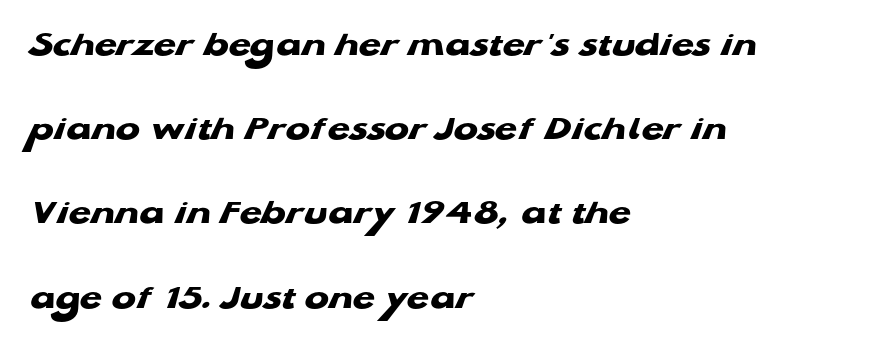
The image shows 36 px heavy, wide sans-serif type; set left-aligned, loose line spacing (2.34x), normal letter spacing, not underlined; low stroke contrast and a medium x-height.
